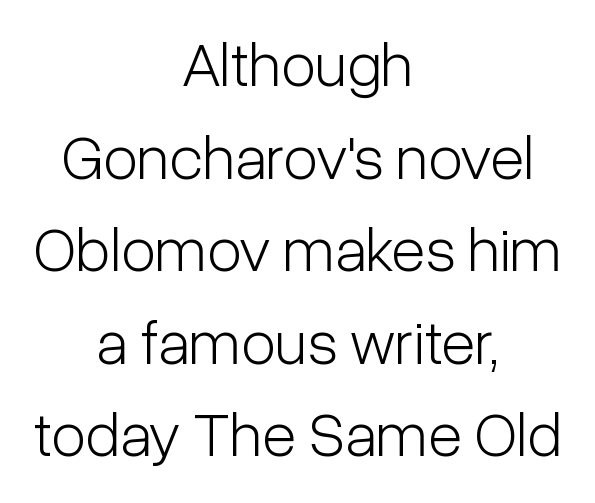
The rendering uses a moderate line-height, typical for paragraphs. Spacing verdict: proportional, widths tailored to each character. Style check: upright. One-word summary of the alignment: center. The rendering keeps characters at their native spacing.
